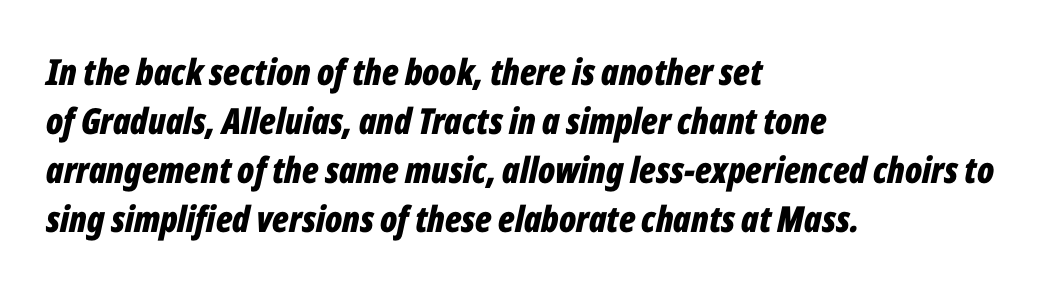
The image shows 36 px bold, condensed type, italic (leaning right); set left-aligned, normal line spacing (1.36x), normal letter spacing, not underlined; low stroke contrast and a medium x-height.
